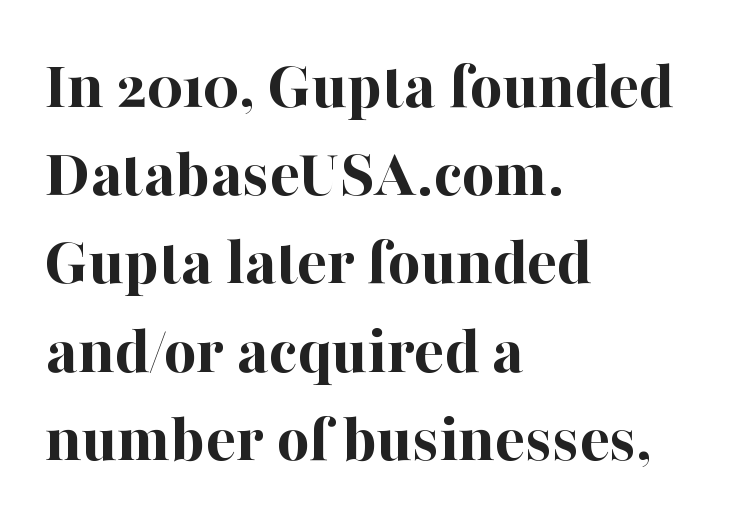
Q: Is the text bold? A: Yes.
Q: Is the text italic (slanted)? A: No, it is upright.
Q: Is the typeface a serif or a sans-serif typeface? A: Serif.
Q: Is the text underlined? A: No.
Q: How is the paragraph aligned? A: Left-aligned.
Q: Is the spacing between letters normal or unusually wide? A: Normal.
Q: Is the spacing between lines tight, normal or loose? A: Normal.
Q: Width (condensed, normal, or wide)? A: Normal.
Q: Stroke contrast? A: High.
Q: x-height? A: Medium.
Q: Monospaced? A: No.
